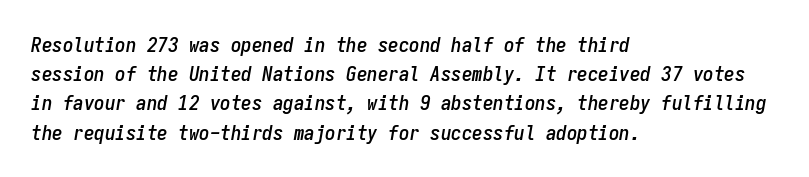
{"italic": "yes", "lean": "right", "slant_degrees": 9, "underline": "no", "align": "left", "line_spacing": "normal", "line_spacing_ratio": 1.39, "letter_spacing": "normal", "letter_spacing_em": 0.0, "glyph_px": 21}
